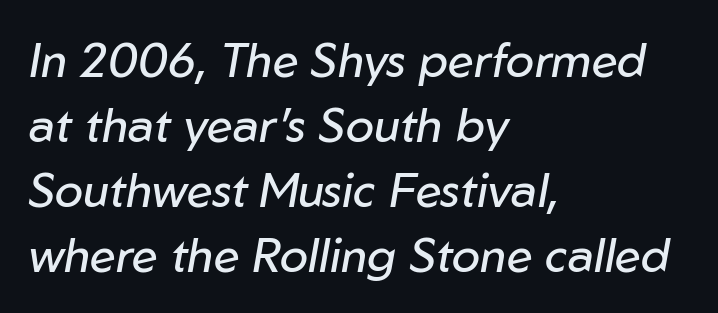
Is there much room between lines? A standard amount, neither cramped nor airy. Rule under the text: the space is simply empty. These lines were composed using italics. The letterforms sit at book weight or below.
